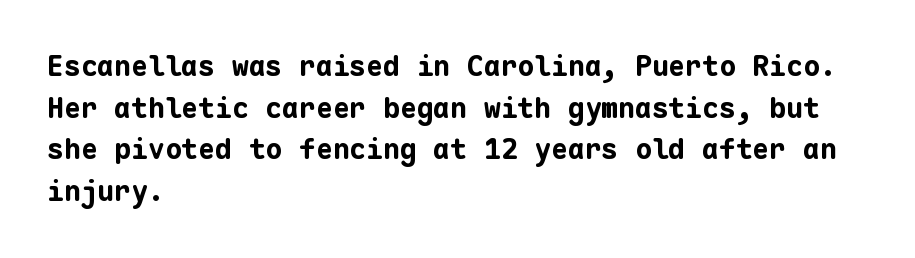
Quick note: not italic, upright. Any mark beneath the type? The region is blank. Serif or sans? Sans — the stroke terminals are bare. Short note: letters normally spaced. The passage is arranged the way most books set body copy — flush left.
